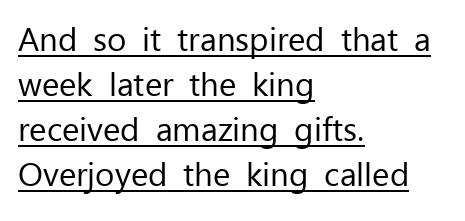
The image shows 33 px regular-weight sans-serif type, upright; set left-aligned, normal line spacing (1.36x), normal letter spacing, underlined; low stroke contrast and a medium x-height.
